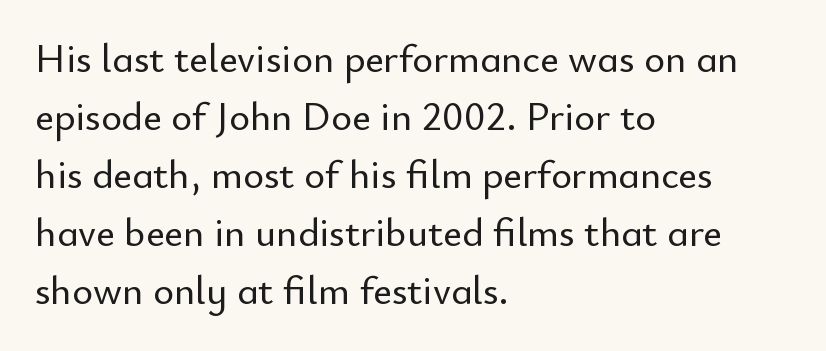
Q: Is the text italic (slanted)? A: No, it is upright.
Q: Is the typeface a serif or a sans-serif typeface? A: Sans-serif.
Q: Is the text underlined? A: No.
Q: How is the paragraph aligned? A: Left-aligned.
Q: Is the spacing between letters normal or unusually wide? A: Normal.
Q: Is the spacing between lines tight, normal or loose? A: Normal.
Q: Width (condensed, normal, or wide)? A: Normal.
Q: Stroke contrast? A: Low.
Q: x-height? A: Small.
Q: Monospaced? A: No.
